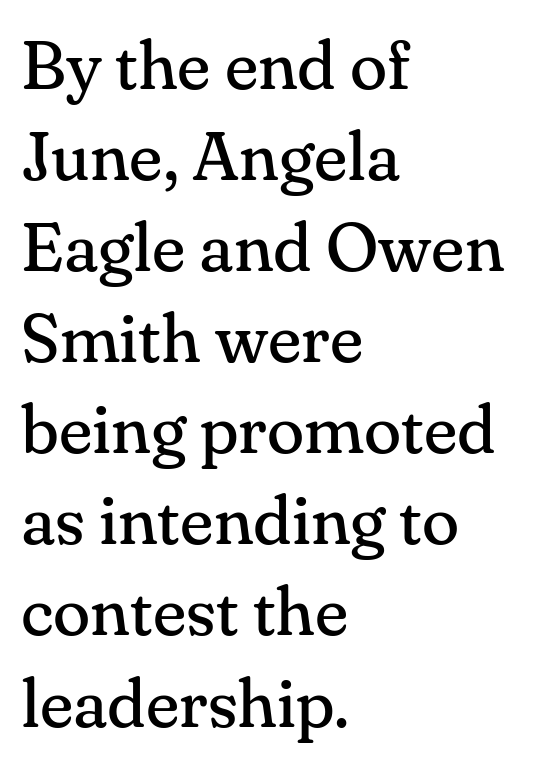
{"serif": "yes", "italic": "no", "bold": "no", "weight": "regular", "width": "normal", "stroke_contrast": "medium", "x_height": "small", "monospaced": "no", "underline": "no", "align": "left", "line_spacing": "normal", "line_spacing_ratio": 1.32, "letter_spacing": "normal", "letter_spacing_em": 0.0, "glyph_px": 69}
